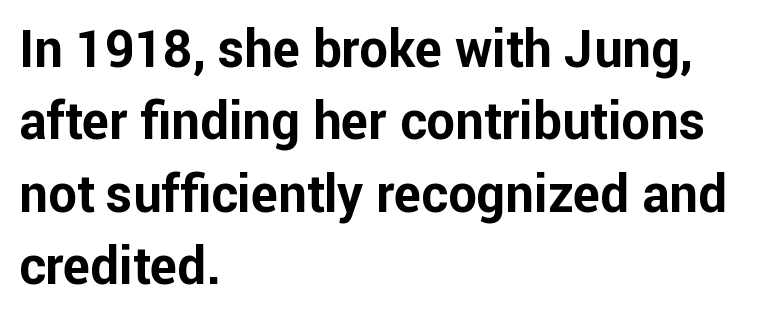
The image shows 51 px bold sans-serif type, upright; set left-aligned, normal line spacing (1.42x), normal letter spacing, not underlined; low stroke contrast and a medium x-height.
